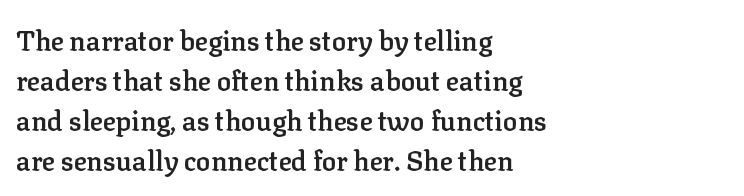
Type without underlining. The passage shown stacks its lines at a standard gap. This rendering uses left alignment, leaving the right contour irregular. Here the glyphs are tracked normally, forming tight word shapes.
